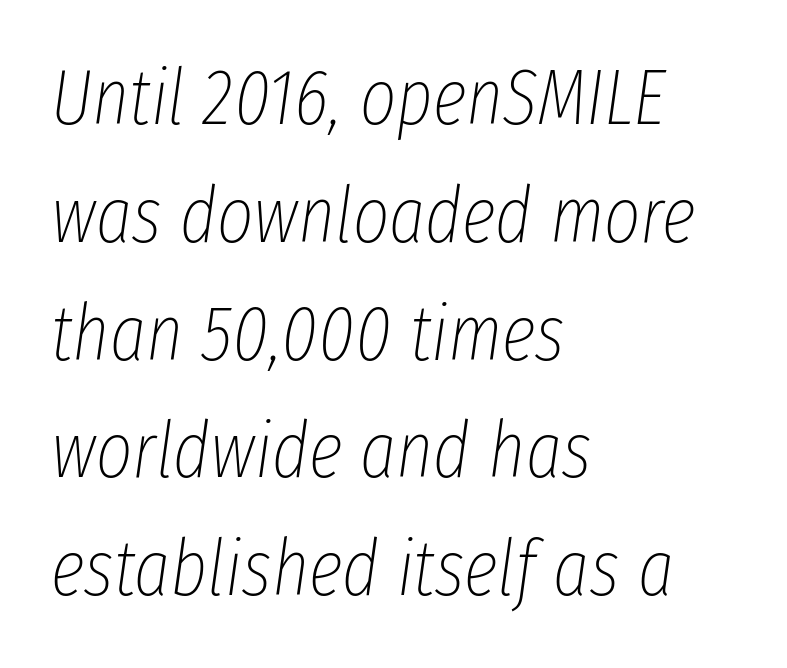
The image shows 78 px thin, condensed type, italic (leaning right); set left-aligned, normal line spacing (1.51x), normal letter spacing, not underlined; low stroke contrast and a medium x-height.
